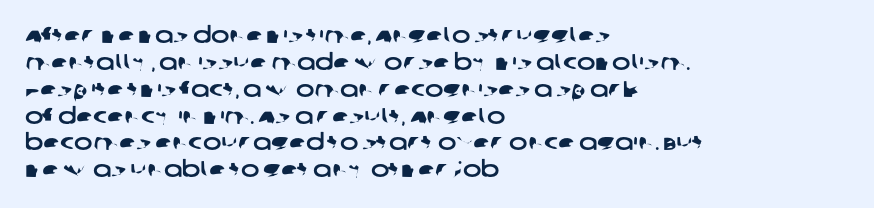
{"underline": "no", "align": "left", "line_spacing_ratio": 1.22, "letter_spacing": "normal", "letter_spacing_em": 0.0, "glyph_px": 22}
